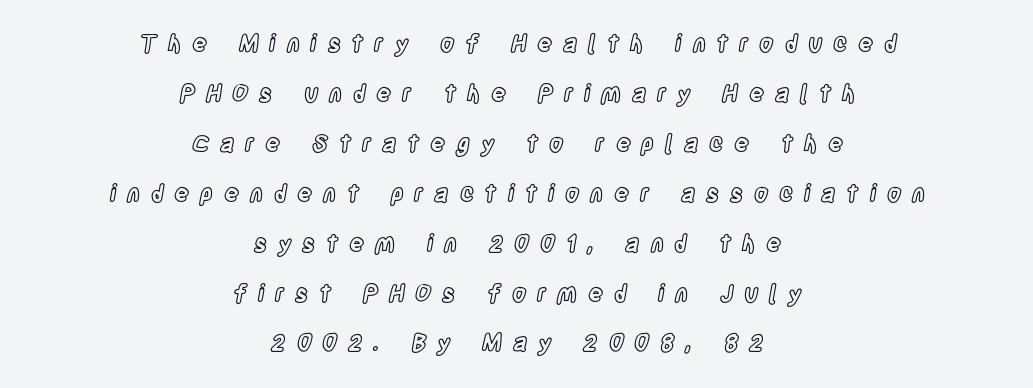
{"underline": "no", "align": "center", "line_spacing": "loose", "line_spacing_ratio": 2.17, "letter_spacing": "wide", "letter_spacing_em": 0.47, "glyph_px": 23}
